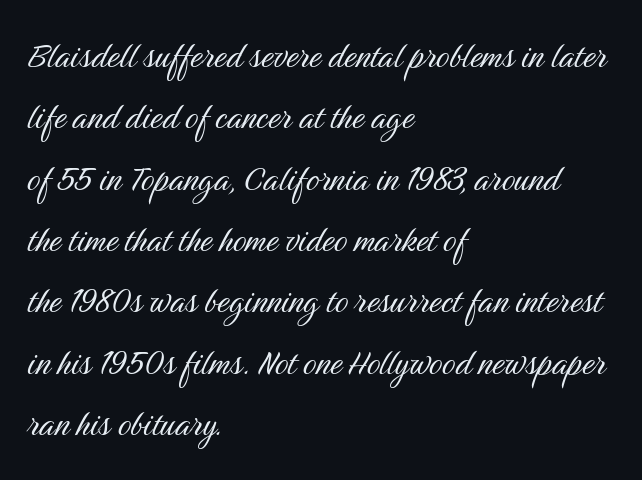
Q: Is the text bold? A: No.
Q: Is the text italic (slanted)? A: Yes.
Q: Is the typeface a serif or a sans-serif typeface? A: Sans-serif.
Q: Is the text underlined? A: No.
Q: How is the paragraph aligned? A: Left-aligned.
Q: Is the spacing between letters normal or unusually wide? A: Normal.
Q: Is the spacing between lines tight, normal or loose? A: Normal.
Q: Width (condensed, normal, or wide)? A: Condensed.
Q: Stroke contrast? A: Medium.
Q: x-height? A: Medium.
Q: Monospaced? A: No.
